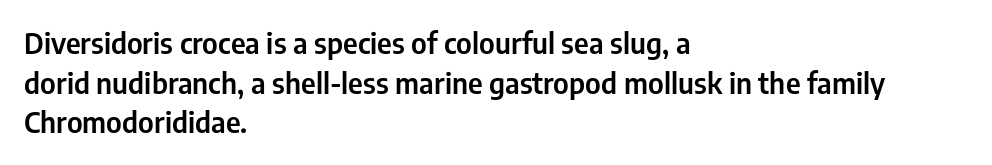
The image shows 29 px condensed sans-serif type, upright; set left-aligned, normal line spacing (1.37x), normal letter spacing, not underlined; low stroke contrast and a medium x-height.
